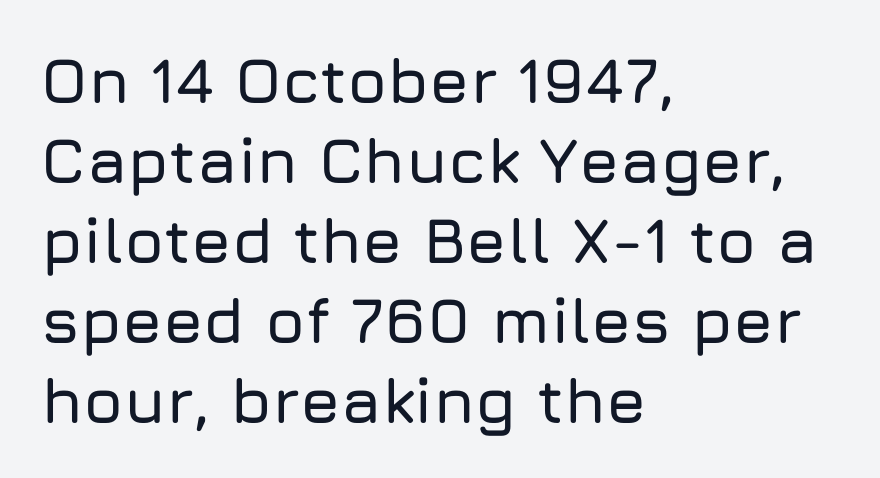
{"serif": "no", "italic": "no", "width": "normal", "stroke_contrast": "low", "x_height": "medium", "monospaced": "no", "underline": "no", "align": "left", "line_spacing": "normal", "line_spacing_ratio": 1.25, "letter_spacing": "normal", "letter_spacing_em": 0.0, "glyph_px": 64}
